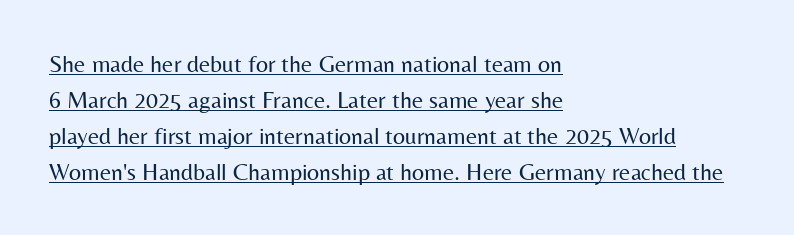
The image shows 24 px text type, upright; set left-aligned, normal line spacing (1.5x), normal letter spacing, underlined.
